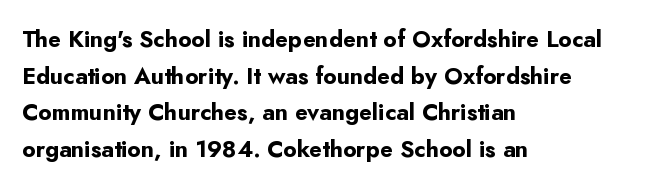
Visually the block forms a straight wall on the left and a jagged coastline on the right. The letters are bold, with thick, heavy strokes. The gap between lines stays unmarked. This sample keeps an unexceptional amount of space between lines. The horizontal fit of the characters is conventional and even. Vertical strokes here are truly vertical.
